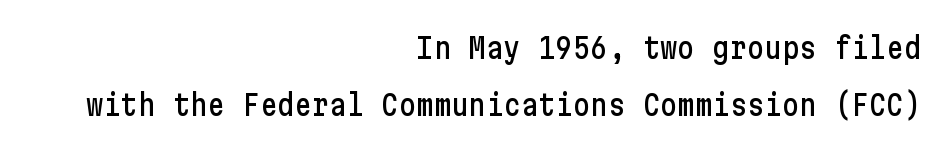
Q: Is the text italic (slanted)? A: No, it is upright.
Q: Is the typeface a serif or a sans-serif typeface? A: Sans-serif.
Q: Is the text underlined? A: No.
Q: How is the paragraph aligned? A: Right-aligned.
Q: Is the spacing between letters normal or unusually wide? A: Normal.
Q: Is the spacing between lines tight, normal or loose? A: Loose.
Q: Width (condensed, normal, or wide)? A: Condensed.
Q: Stroke contrast? A: Low.
Q: x-height? A: Medium.
